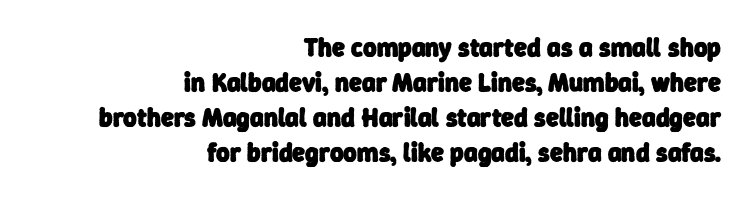
Q: Is the text bold? A: Yes.
Q: Is the text underlined? A: No.
Q: How is the paragraph aligned? A: Right-aligned.
Q: Is the spacing between letters normal or unusually wide? A: Normal.
Q: Is the spacing between lines tight, normal or loose? A: Normal.
